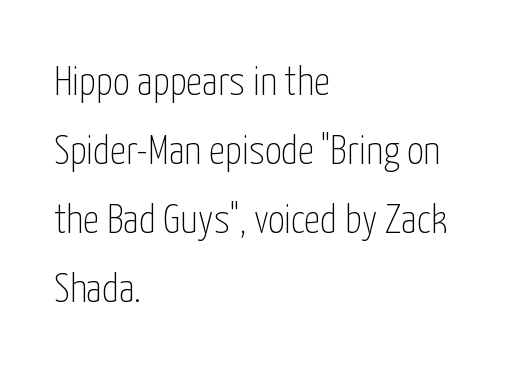
{"serif": "no", "italic": "no", "bold": "no", "weight": "thin", "width": "condensed", "stroke_contrast": "low", "x_height": "medium", "monospaced": "no", "underline": "no", "align": "left", "line_spacing": "normal", "line_spacing_ratio": 1.68, "letter_spacing": "normal", "letter_spacing_em": 0.0, "glyph_px": 41}
